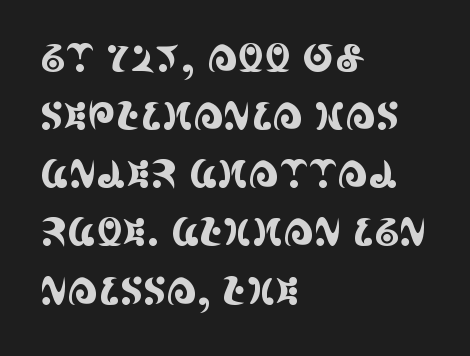
Each line starts at the same left margin while the right side varies. Rule under the text: the space is simply empty. Each word holds together tightly as a unit, with standard inter-letter gaps. The type family on display is of the serif kind. The rows are spaced the way most documents space them.
